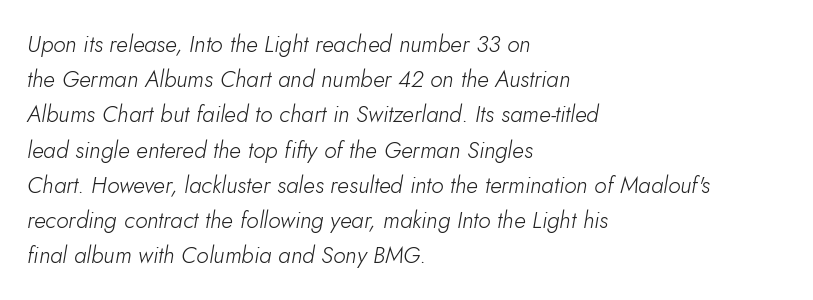
The image shows 23 px text type, italic (leaning right); set left-aligned, normal line spacing (1.53x), normal letter spacing, not underlined.
